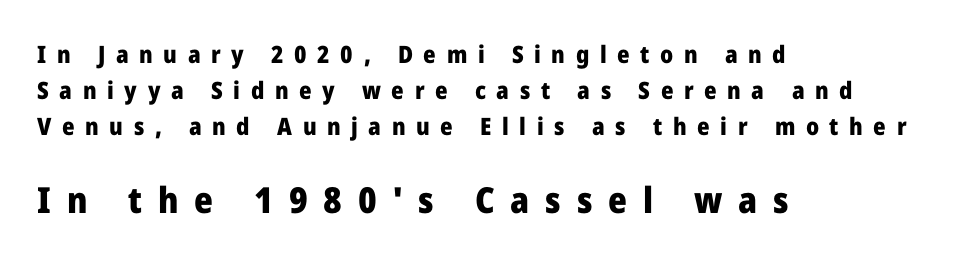
{"serif": "no", "italic": "no", "bold": "yes", "weight": "heavy", "width": "normal", "stroke_contrast": "low", "x_height": "medium", "monospaced": "no", "underline": "no", "align": "left", "line_spacing": "normal", "line_spacing_ratio": 1.5, "letter_spacing": "wide", "letter_spacing_em": 0.44, "larger_block": "second", "size_ratio": 1.5, "glyph_px": 36}
